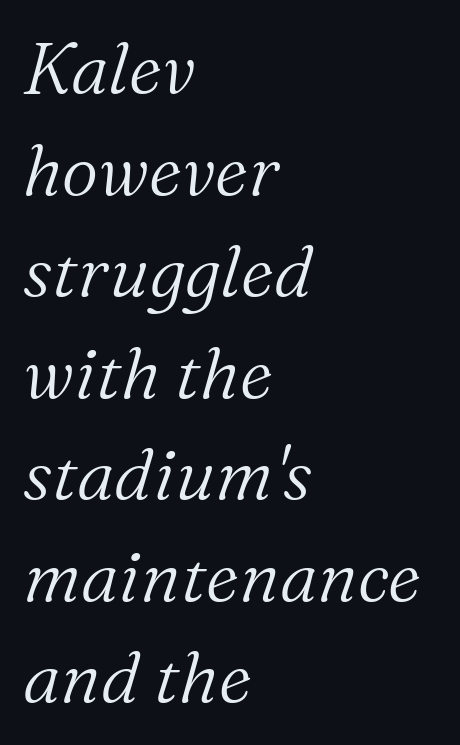
Here the designer chose a conventional face with non-uniform glyph widths. Any mark beneath the type? The region is blank. Characters are canted at an angle relative to the baseline's perpendicular. Every row of glyphs begins at an identical x-position on the left. This rendering employs a face with finishing strokes, i.e., a serif.
